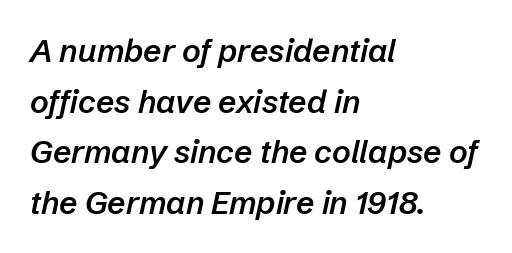
Do the characters align in a grid? No, the font is proportional. The rendering uses a semibold face; strokes are thickened but not to full bold. The leading is moderate, giving the passage an even texture. Is the letter spacing exaggerated? No — it looks like the ordinary default. The rendering anchors every line to the left-hand side. There's an unmistakable incline to the writing here.
